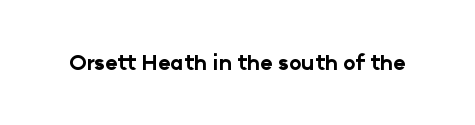
{"italic": "no", "bold": "yes", "underline": "no", "letter_spacing": "normal", "letter_spacing_em": 0.0, "glyph_px": 21}
